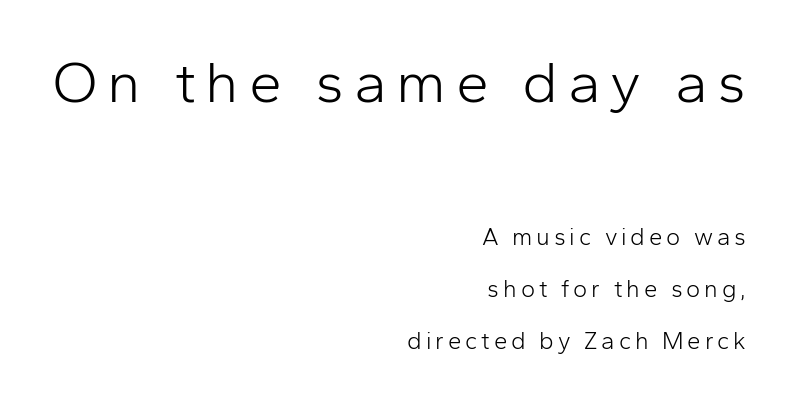
The image shows 59 px light sans-serif type, upright; set right-aligned, loose line spacing (2.17x), not underlined; the first (top) block is 2.46x larger; low stroke contrast and a medium x-height.
